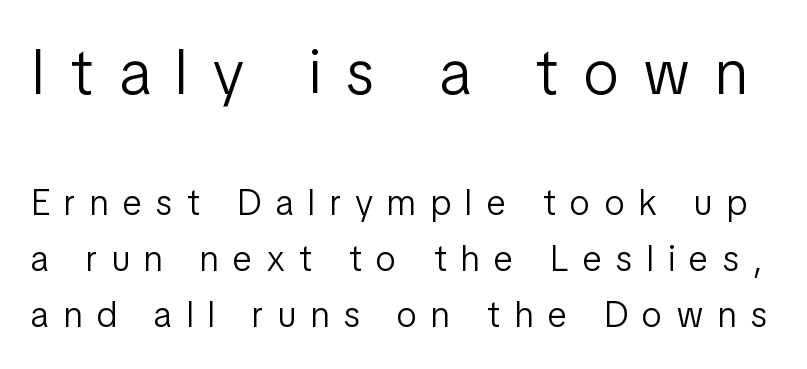
Q: Is the text bold? A: No.
Q: Is the text italic (slanted)? A: No, it is upright.
Q: Is the typeface a serif or a sans-serif typeface? A: Sans-serif.
Q: Is the text underlined? A: No.
Q: Is the spacing between letters normal or unusually wide? A: Unusually wide.
Q: Is the spacing between lines tight, normal or loose? A: Normal.
Q: Which block of text is set in a larger size, the first (top) or the second (bottom)? A: The first (top) one.
Q: Width (condensed, normal, or wide)? A: Condensed.
Q: Stroke contrast? A: Low.
Q: x-height? A: Medium.
Q: Monospaced? A: No.
